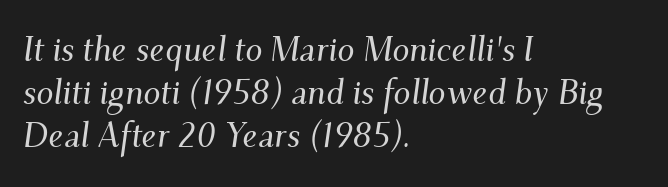
The image shows 34 px serif type, italic (leaning right); set left-aligned, normal line spacing (1.26x), normal letter spacing, not underlined; medium stroke contrast and a small x-height.
